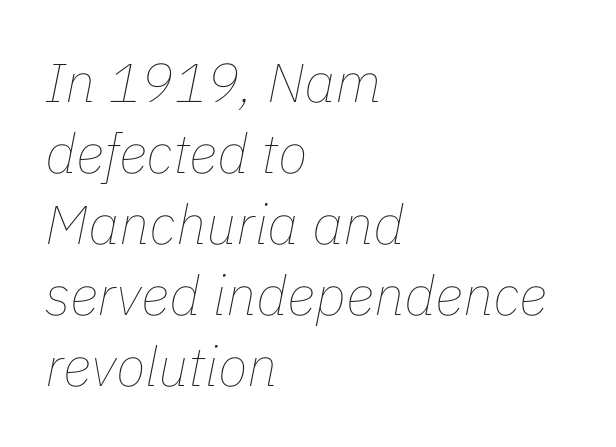
Q: Is the text bold? A: No.
Q: Is the text italic (slanted)? A: Yes, it leans right by about 11 degrees.
Q: Is the text underlined? A: No.
Q: How is the paragraph aligned? A: Left-aligned.
Q: Is the spacing between letters normal or unusually wide? A: Normal.
Q: Is the spacing between lines tight, normal or loose? A: Normal.
Q: Width (condensed, normal, or wide)? A: Normal.
Q: Stroke contrast? A: Low.
Q: x-height? A: Medium.
Q: Monospaced? A: No.
